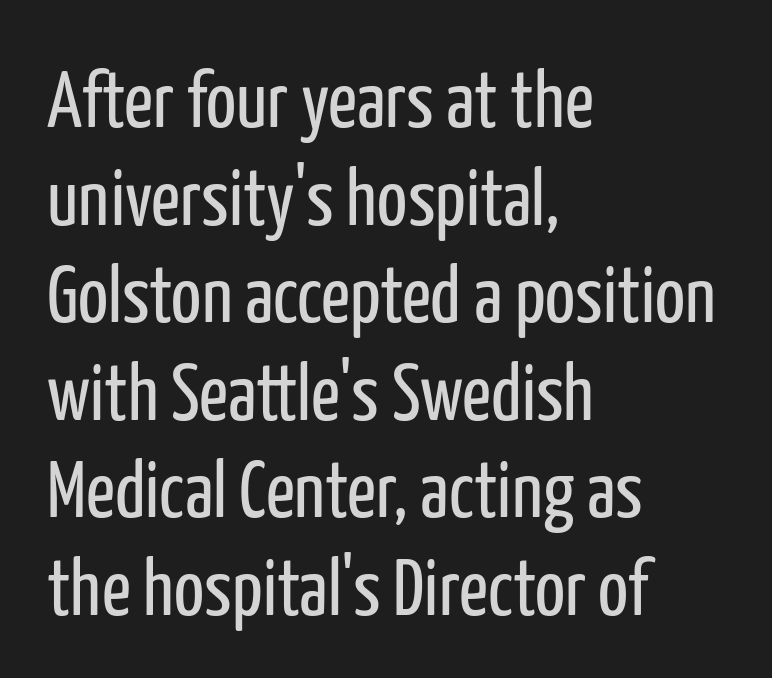
The string is rendered with underlining switched off. Standard letterfit; no display-style spreading of the glyphs. Vertical stems look standard width or narrower in stroke. The typeface chosen for these lines omits serifs.
